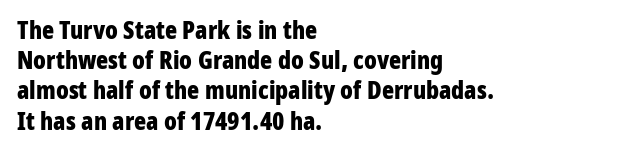
Q: Is the text bold? A: Yes.
Q: Is the text italic (slanted)? A: No, it is upright.
Q: Is the text underlined? A: No.
Q: How is the paragraph aligned? A: Left-aligned.
Q: Is the spacing between letters normal or unusually wide? A: Normal.
